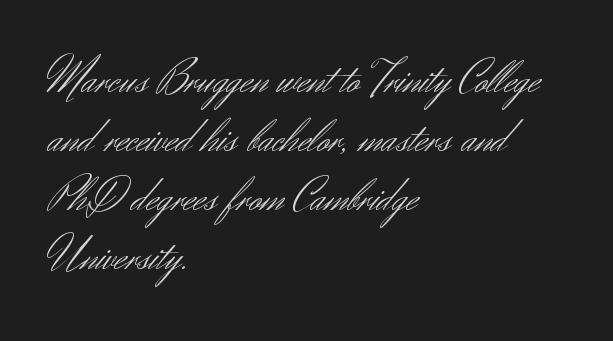
Character widths vary here, with narrow letters taking less room than wide ones. Typeset ragged right — the left edge is the straight one. There is no visible air inserted between adjacent glyphs.
